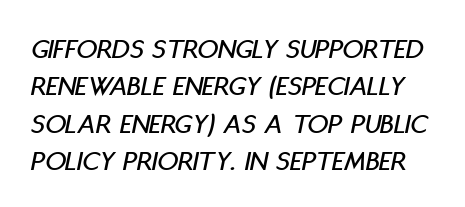
{"italic": "yes", "lean": "right", "slant_degrees": 11, "width": "condensed", "stroke_contrast": "low", "x_height": "large", "monospaced": "no", "underline": "no", "line_spacing": "normal", "line_spacing_ratio": 1.29, "letter_spacing": "normal", "letter_spacing_em": 0.0, "glyph_px": 29}
